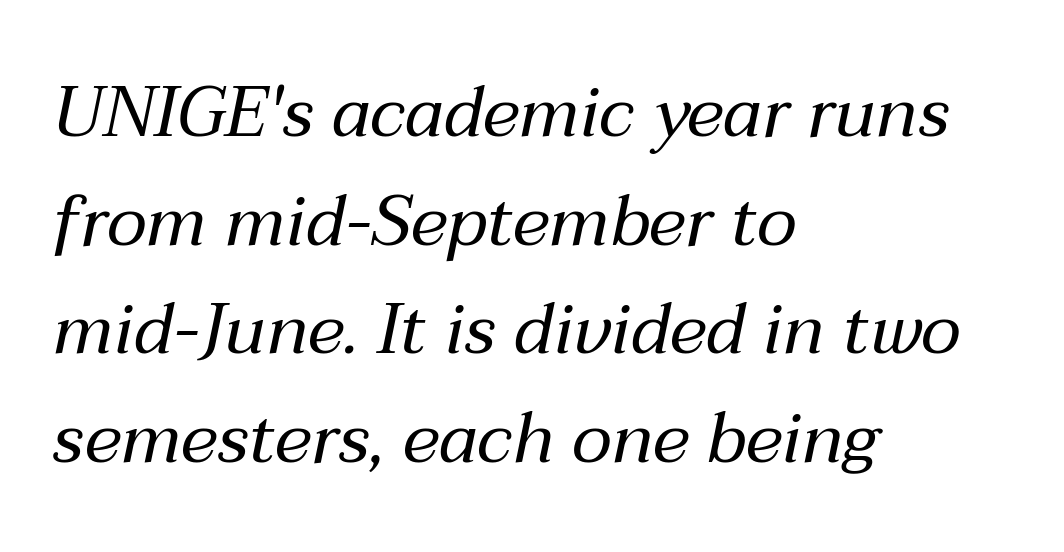
Note the varied advance widths — an 'i' is clearly narrower than an 'm'. Check the space under the baseline: it is left empty. No heavy texture on the line: the type isn't bold. This sample uses plain, unmodified letter spacing. The rendering anchors every line to the left-hand side. This sample uses an oblique cut, with every glyph tilted off the vertical.
